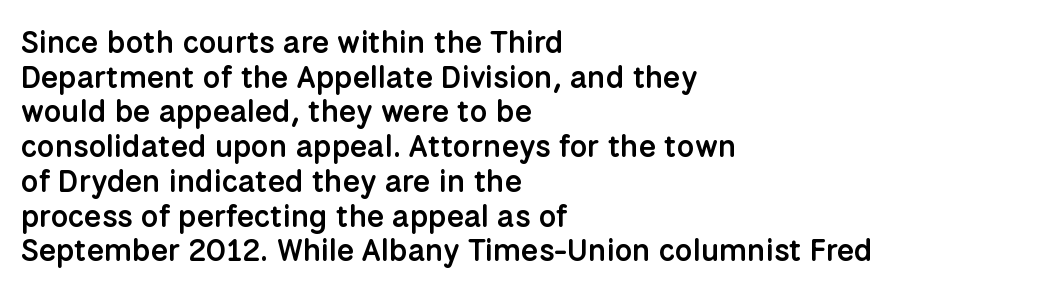
Q: Is the text bold? A: Semi-bold.
Q: Is the text italic (slanted)? A: No, it is upright.
Q: Is the typeface a serif or a sans-serif typeface? A: Sans-serif.
Q: Is the text underlined? A: No.
Q: How is the paragraph aligned? A: Left-aligned.
Q: Is the spacing between letters normal or unusually wide? A: Normal.
Q: Is the spacing between lines tight, normal or loose? A: Tight.
Q: Width (condensed, normal, or wide)? A: Normal.
Q: Stroke contrast? A: Low.
Q: x-height? A: Medium.
Q: Monospaced? A: No.
